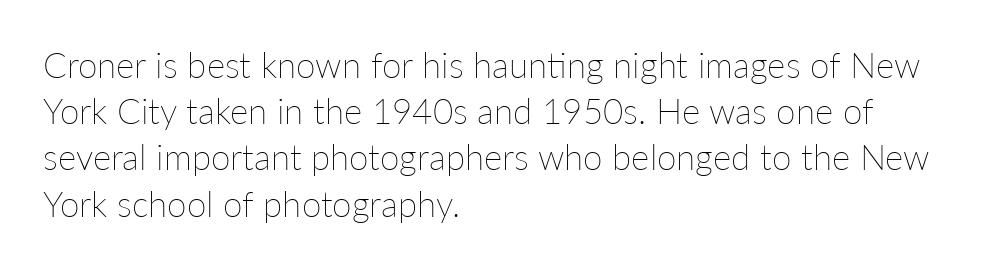
What stands out about the letter spacing? Nothing — it is the standard amount. Rows of type keep a routine distance in the vertical direction. Is there any slant? The stems are plumb. Summary of weight: not heavy and not bold. Type without underlining. Reading down the block, your eye returns to a fixed left position each line.
